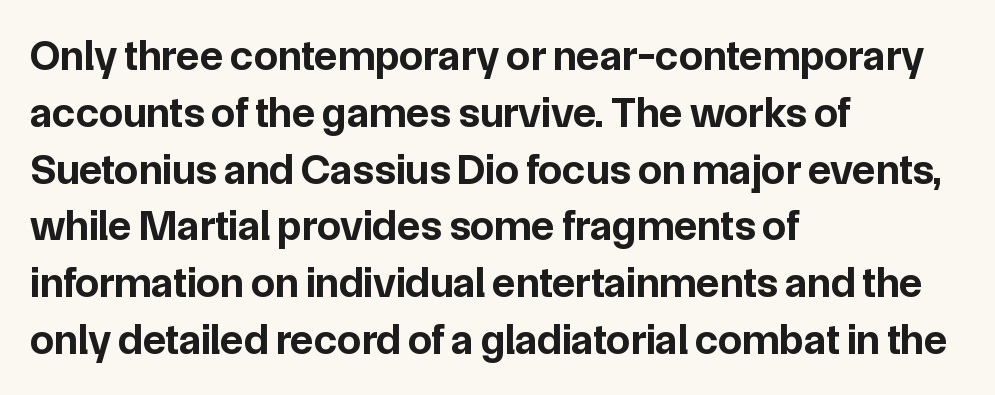
Q: Is the text bold? A: Yes.
Q: Is the text italic (slanted)? A: No, it is upright.
Q: Is the typeface a serif or a sans-serif typeface? A: Sans-serif.
Q: Is the text underlined? A: No.
Q: How is the paragraph aligned? A: Left-aligned.
Q: Is the spacing between letters normal or unusually wide? A: Normal.
Q: Is the spacing between lines tight, normal or loose? A: Normal.
Q: Width (condensed, normal, or wide)? A: Normal.
Q: Stroke contrast? A: Low.
Q: x-height? A: Medium.
Q: Monospaced? A: No.
